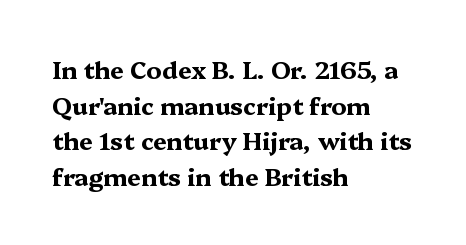
Q: Is the text bold? A: Yes.
Q: Is the text italic (slanted)? A: No, it is upright.
Q: Is the text underlined? A: No.
Q: How is the paragraph aligned? A: Left-aligned.
Q: Is the spacing between letters normal or unusually wide? A: Normal.
Q: Is the spacing between lines tight, normal or loose? A: Normal.
